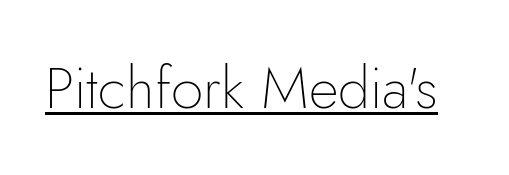
Q: Is the text bold? A: No.
Q: Is the text italic (slanted)? A: No, it is upright.
Q: Is the typeface a serif or a sans-serif typeface? A: Sans-serif.
Q: Is the text underlined? A: Yes.
Q: Is the spacing between letters normal or unusually wide? A: Normal.
Q: Width (condensed, normal, or wide)? A: Normal.
Q: Stroke contrast? A: Low.
Q: x-height? A: Small.
Q: Monospaced? A: No.
